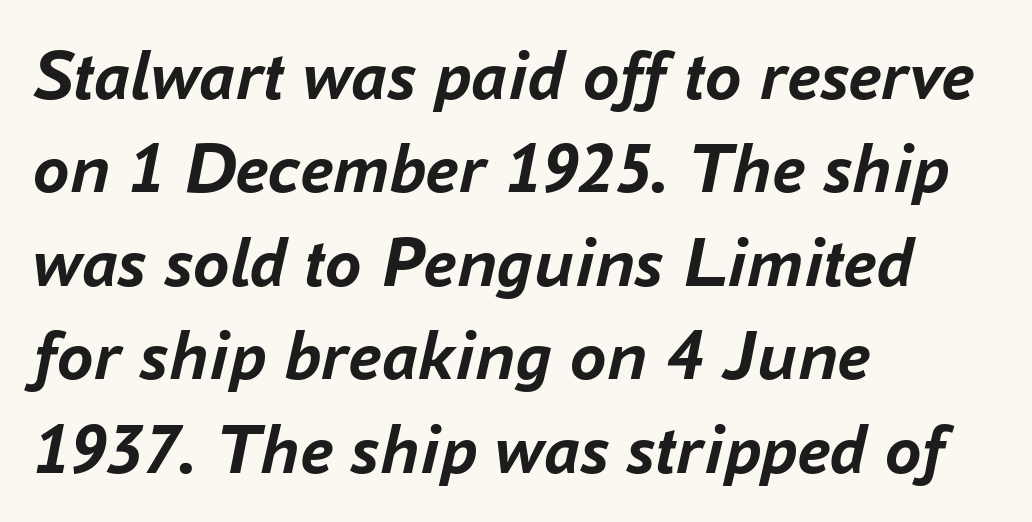
The passage shown is typed in a proportional face where columns would drift. What weight is shown? A full bold with thick strokes. Layout note: lines flush left. Rule under the text: the space is simply empty. Notice how the stems are inclined rather than vertical — that's the hallmark of italics. These lines sit exactly where default settings would place them.
